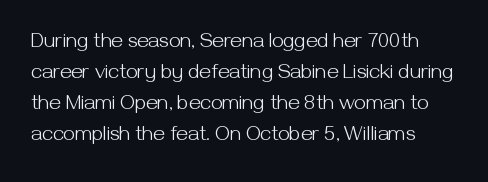
Q: Is the text bold? A: No.
Q: Is the text italic (slanted)? A: No, it is upright.
Q: Is the text underlined? A: No.
Q: Is the spacing between letters normal or unusually wide? A: Normal.
Q: Is the spacing between lines tight, normal or loose? A: Normal.
